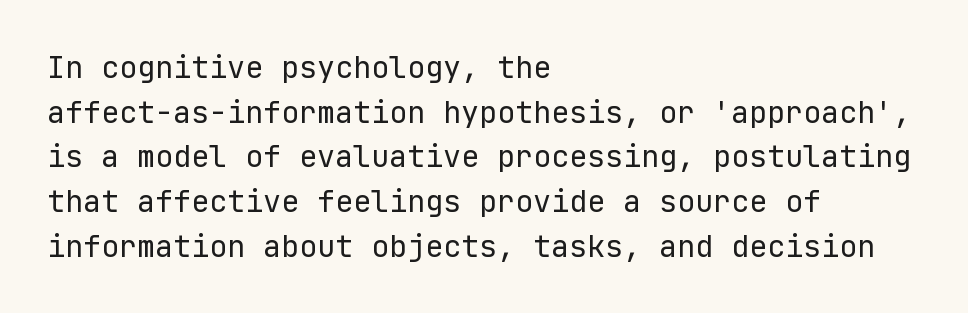
The image shows 30 px regular-weight sans-serif type, upright; set left-aligned, normal line spacing (1.49x), normal letter spacing, not underlined; low stroke contrast and a medium x-height.
